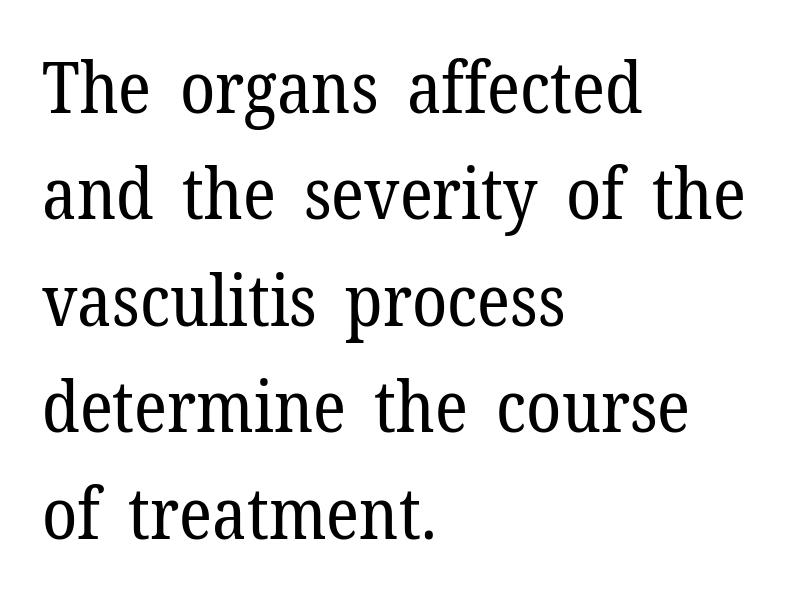
{"serif": "yes", "italic": "no", "bold": "no", "weight": "regular", "width": "normal", "stroke_contrast": "low", "x_height": "medium", "monospaced": "no", "underline": "no", "align": "left", "line_spacing": "normal", "line_spacing_ratio": 1.5, "letter_spacing": "normal", "letter_spacing_em": 0.0, "glyph_px": 71}
